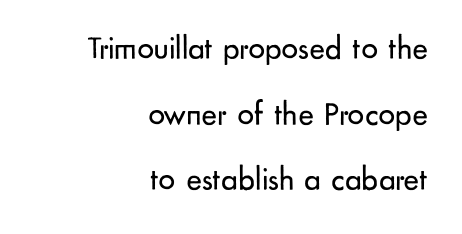
The image shows 33 px regular-weight sans-serif type, upright; set right-aligned, loose line spacing (1.99x), normal letter spacing, not underlined; low stroke contrast and a small x-height.
